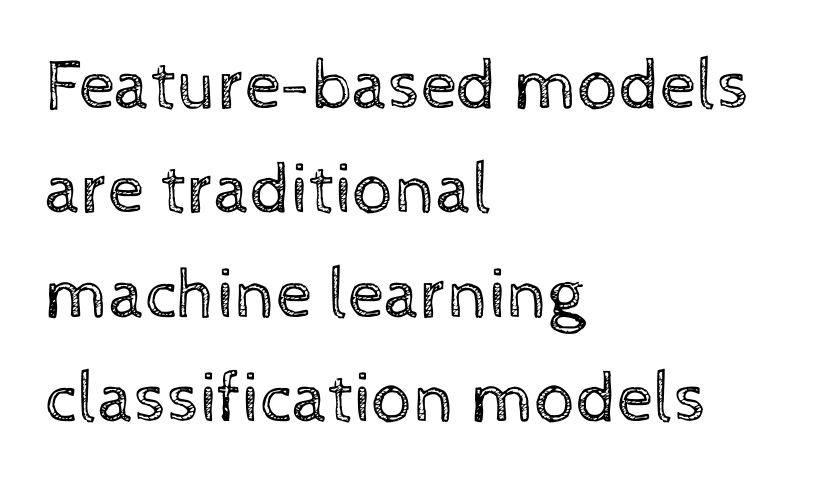
Unbolded letterforms with no extra heft. This block has exactly the height ordinary leading produces. The typography opts for an upright posture over an oblique one. Note the varied advance widths — an 'i' is clearly narrower than an 'm'. Characters follow at the spacing the type designer built in. Quick note: underline off.
